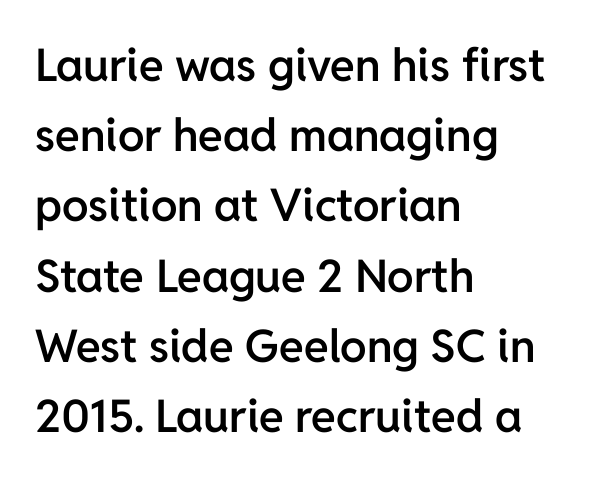
The image shows 45 px semibold sans-serif type, upright; set left-aligned, normal line spacing (1.56x), normal letter spacing, not underlined; low stroke contrast and a medium x-height.
